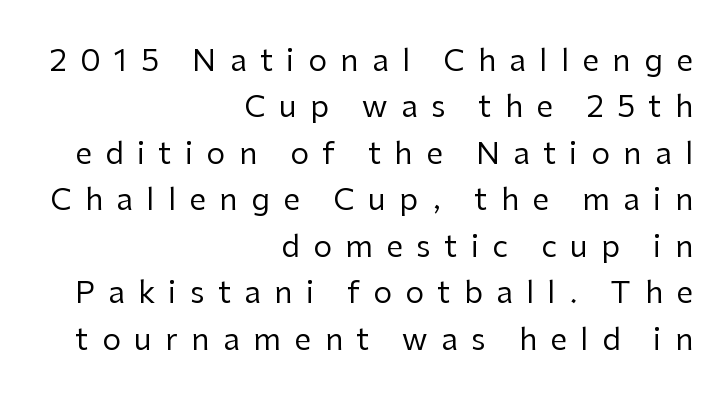
{"serif": "no", "italic": "no", "bold": "no", "weight": "regular", "width": "normal", "stroke_contrast": "low", "x_height": "medium", "monospaced": "no", "underline": "no", "align": "right", "line_spacing": "normal", "line_spacing_ratio": 1.55, "letter_spacing": "wide", "letter_spacing_em": 0.45, "glyph_px": 30}
